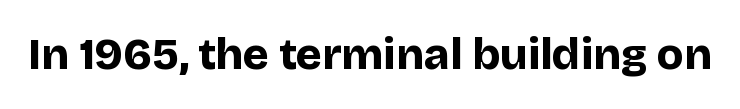
The image shows 44 px bold sans-serif type, upright; set normal letter spacing, not underlined; low stroke contrast and a large x-height.
